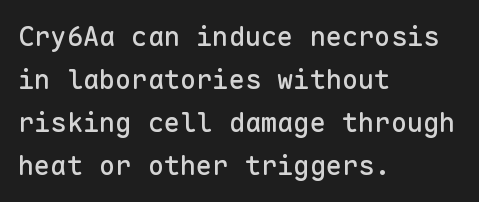
{"italic": "no", "underline": "no", "align": "left", "line_spacing": "normal", "line_spacing_ratio": 1.59, "letter_spacing": "normal", "letter_spacing_em": 0.0, "glyph_px": 27}
